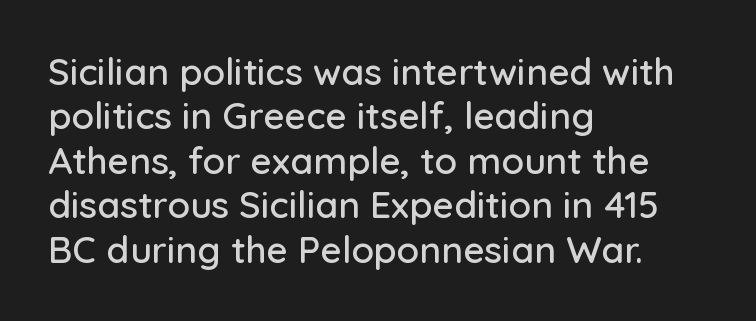
The image shows 37 px sans-serif type, upright; set left-aligned, line spacing 1.2x, normal letter spacing, not underlined; low stroke contrast and a medium x-height.
